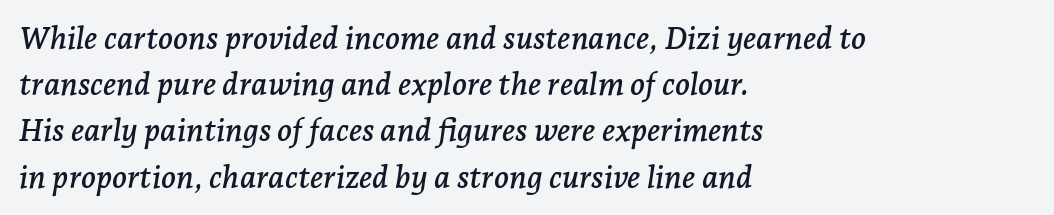
{"serif": "yes", "italic": "yes", "lean": "right", "slant_degrees": 7, "width": "normal", "stroke_contrast": "low", "x_height": "medium", "monospaced": "no", "underline": "no", "align": "left", "line_spacing": "normal", "line_spacing_ratio": 1.49, "letter_spacing": "normal", "letter_spacing_em": 0.0, "glyph_px": 31}
